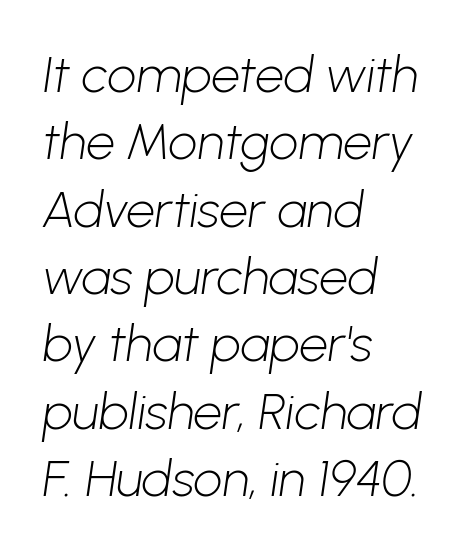
The letters advance in unequal steps, a hallmark of proportional type. The rendering keeps characters at their native spacing. I'd call this a sans setting — the letters go barefoot. Is the stroke heavy? The answer is a plain regular-or-lighter. Notice how the passage keeps a crisp vertical edge on the left only.
